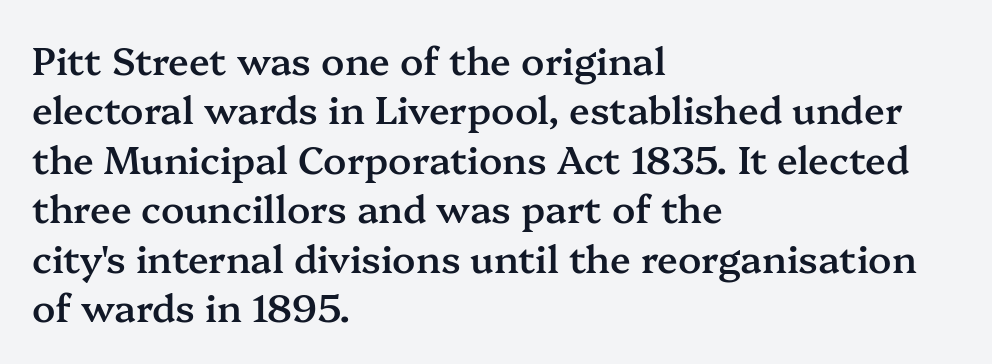
The image shows 38 px semibold serif type, upright; set left-aligned, normal line spacing (1.3x), normal letter spacing, not underlined; medium stroke contrast and a medium x-height.
